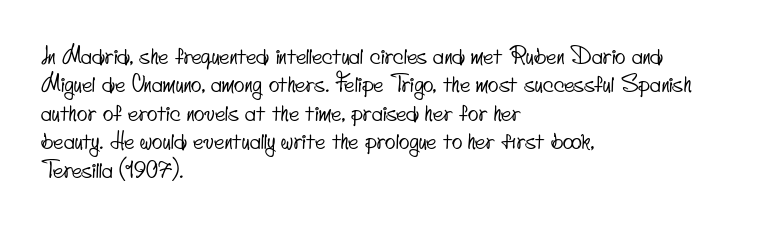
The image shows 22 px text type; set left-aligned, normal line spacing (1.29x), normal letter spacing, not underlined.
